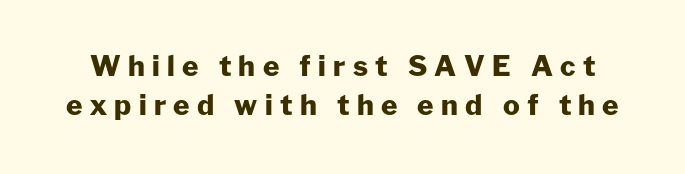
{"serif": "no", "italic": "no", "bold": "yes", "weight": "heavy", "width": "normal", "stroke_contrast": "low", "x_height": "medium", "monospaced": "no", "underline": "no", "line_spacing": "normal", "line_spacing_ratio": 1.41, "letter_spacing": "wide", "letter_spacing_em": 0.26, "glyph_px": 28}
